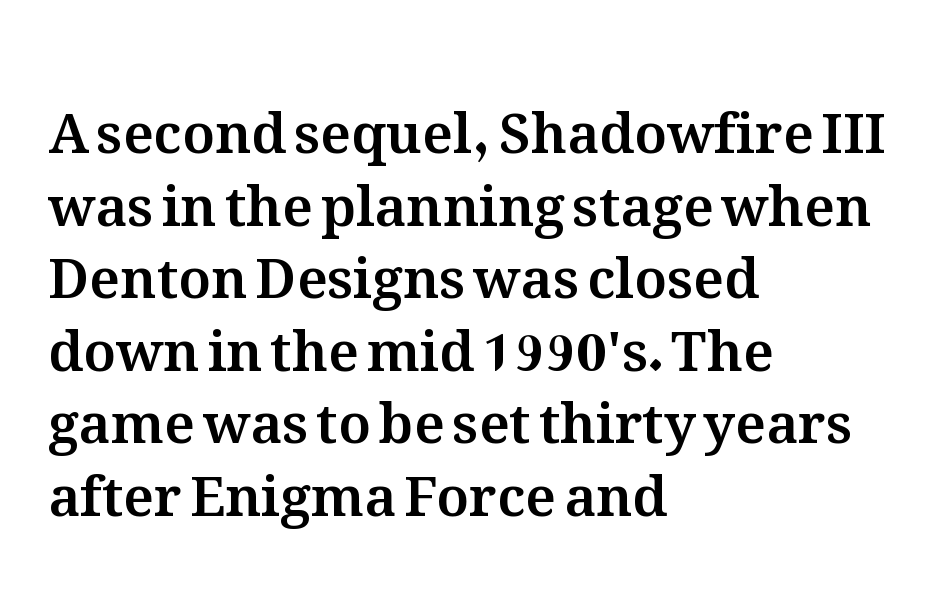
Here the designer chose a conventional face with non-uniform glyph widths. How would I describe the line gaps? Plain and ordinary. Spacing between characters is what you'd get straight out of the box. One-word summary of the alignment: left.
